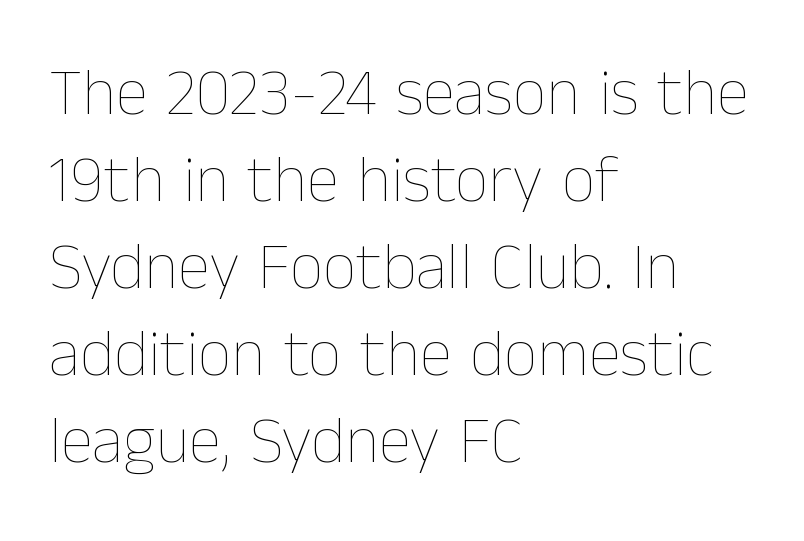
The image shows 66 px thin type, upright; set left-aligned, normal line spacing (1.32x), normal letter spacing, not underlined; low stroke contrast and a medium x-height.
